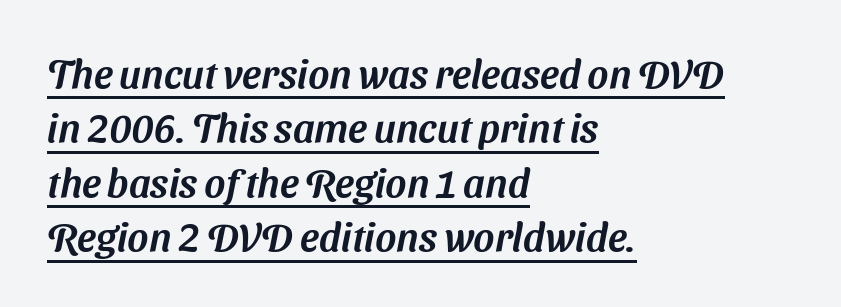
The face used here is proportionally spaced, like ordinary book or web type. The designer went with a sans here, leaving each stem footless. A typesetter would call this zero additional tracking. The space between consecutive lines is moderate.
